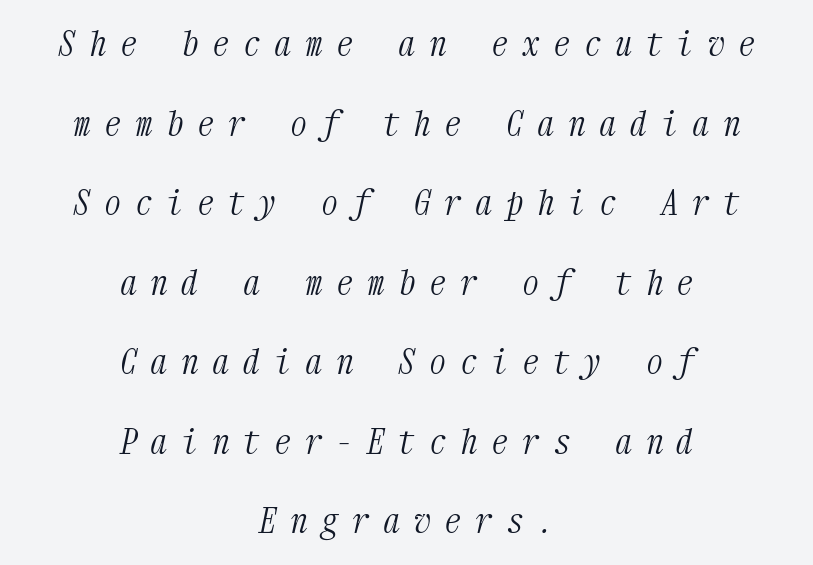
The typography opts for an oblique posture over an upright one. Regarding serifs, this sample has them. Only glyphs here, with clear space below each row. The font sits on the lighter half of the weight spectrum, regular included. Each line is balanced around a shared central axis. Do the characters align in a grid? Yes, the font is monospaced.
